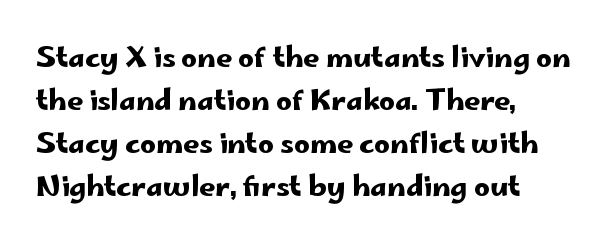
Q: Is the text italic (slanted)? A: No, it is upright.
Q: Is the typeface a serif or a sans-serif typeface? A: Sans-serif.
Q: Is the text underlined? A: No.
Q: How is the paragraph aligned? A: Left-aligned.
Q: Is the spacing between letters normal or unusually wide? A: Normal.
Q: Is the spacing between lines tight, normal or loose? A: Normal.
Q: Width (condensed, normal, or wide)? A: Wide.
Q: Stroke contrast? A: Low.
Q: x-height? A: Small.
Q: Monospaced? A: No.
